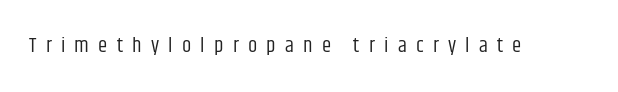
{"italic": "no", "bold": "no", "underline": "no", "letter_spacing": "wide", "letter_spacing_em": 0.44, "glyph_px": 21}
